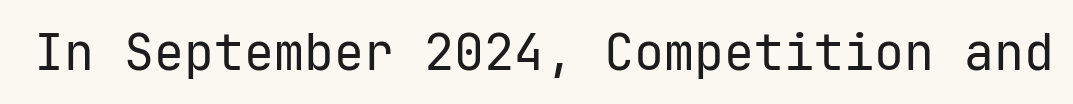
Every character here occupies the same horizontal width, giving the sample a typewriter-like rhythm. No extra ink here — the face is not bold. Inter-character spacing is left at the font's built-in metrics. This rendering features lettering with no underline.
